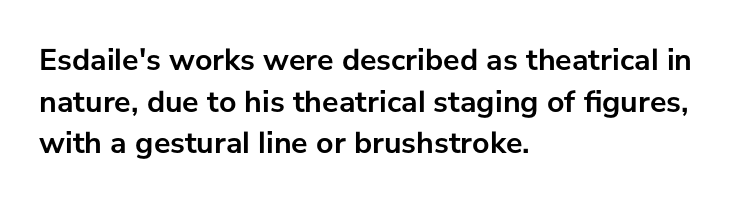
{"serif": "no", "italic": "no", "bold": "yes", "weight": "semibold", "width": "normal", "stroke_contrast": "low", "x_height": "medium", "monospaced": "no", "underline": "no", "align": "left", "line_spacing": "normal", "line_spacing_ratio": 1.34, "letter_spacing": "normal", "letter_spacing_em": 0.0, "glyph_px": 31}
